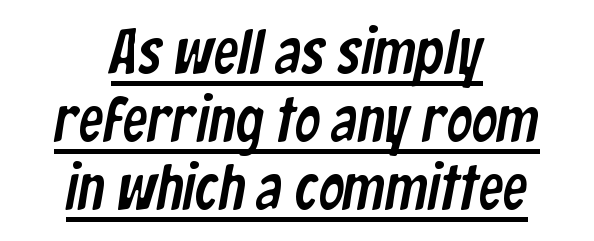
The image shows 63 px condensed sans-serif type; set centered, tight line spacing (1.08x), normal letter spacing, underlined; low stroke contrast and a medium x-height.
